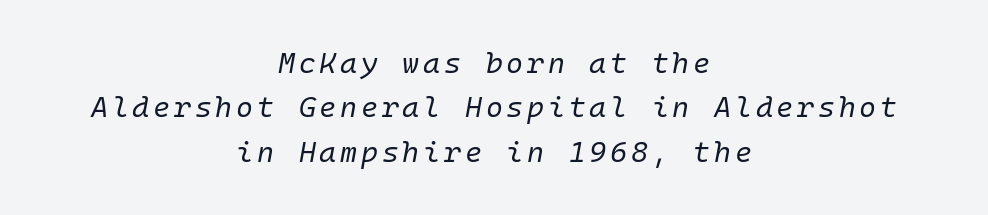
The image shows 29 px regular-weight type, italic (leaning right), monospaced; set centered, normal line spacing (1.53x), not underlined; low stroke contrast and a medium x-height.
